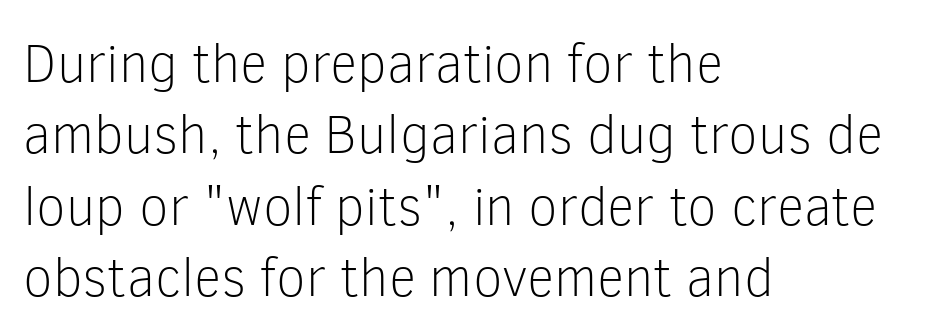
You could not count columns in this text — the font is proportionally spaced. This rendering features lettering with no underline. This is the regular roman posture of the typeface. Are there feet on the stems? There aren't — it's a sans. The line-height multiplier appears to be the usual default.
